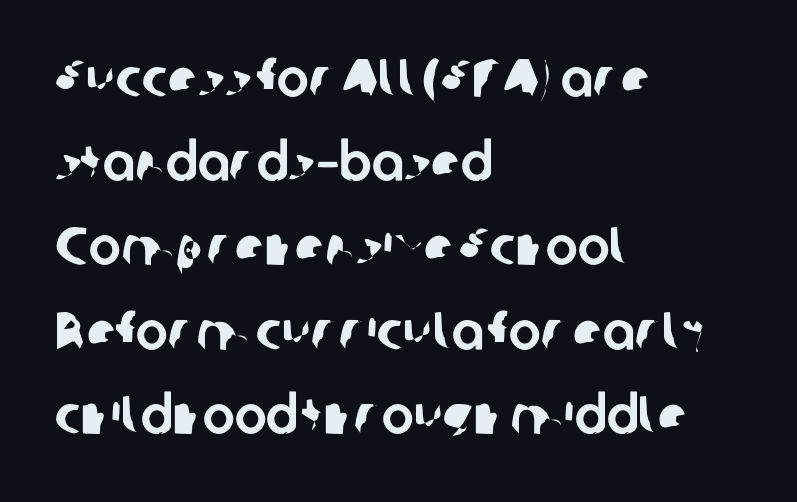
{"serif": "no", "width": "normal", "stroke_contrast": "low", "x_height": "medium", "monospaced": "no", "underline": "no", "align": "left", "line_spacing": "normal", "line_spacing_ratio": 1.56, "letter_spacing": "normal", "letter_spacing_em": 0.0, "glyph_px": 54}
